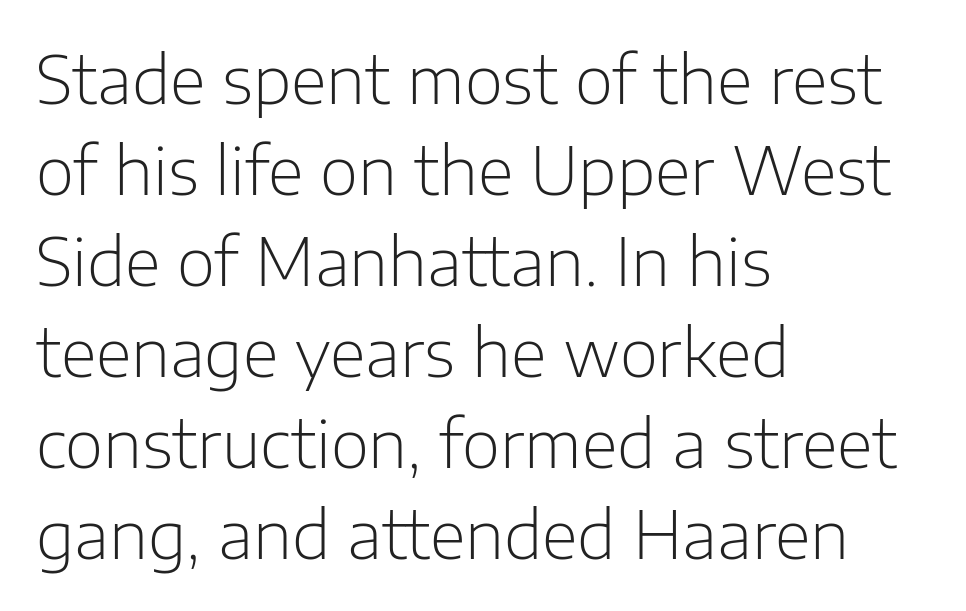
Q: Is the text bold? A: No.
Q: Is the text italic (slanted)? A: No, it is upright.
Q: Is the typeface a serif or a sans-serif typeface? A: Sans-serif.
Q: Is the text underlined? A: No.
Q: How is the paragraph aligned? A: Left-aligned.
Q: Is the spacing between letters normal or unusually wide? A: Normal.
Q: Is the spacing between lines tight, normal or loose? A: Normal.
Q: Width (condensed, normal, or wide)? A: Normal.
Q: Stroke contrast? A: Low.
Q: x-height? A: Medium.
Q: Monospaced? A: No.
